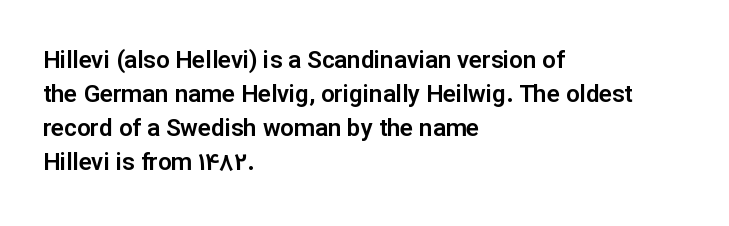
Here the glyphs are tracked normally, forming tight word shapes. A typesetter would call this leading conventional body-copy spacing. Descenders hang freely into open space. Typeset ragged right — the left edge is the straight one. Posture: upright roman.
